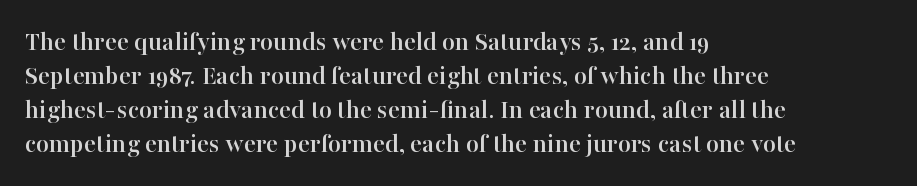
{"serif": "yes", "italic": "no", "width": "normal", "stroke_contrast": "high", "x_height": "medium", "monospaced": "no", "underline": "no", "align": "left", "line_spacing_ratio": 1.21, "letter_spacing": "normal", "letter_spacing_em": 0.0, "glyph_px": 28}
